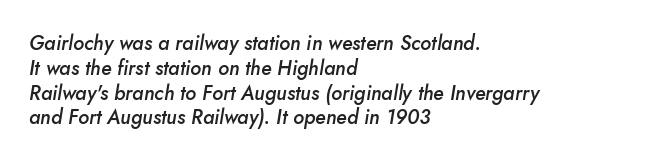
{"italic": "yes", "lean": "right", "slant_degrees": 10, "bold": "semi", "underline": "no", "align": "left", "line_spacing_ratio": 1.24, "letter_spacing": "normal", "letter_spacing_em": 0.0, "glyph_px": 20}
